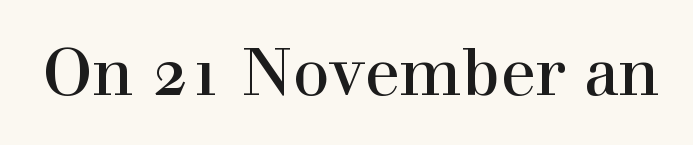
{"serif": "yes", "italic": "no", "width": "normal", "x_height": "medium", "monospaced": "no", "underline": "no", "letter_spacing": "normal", "letter_spacing_em": 0.0, "glyph_px": 65}
